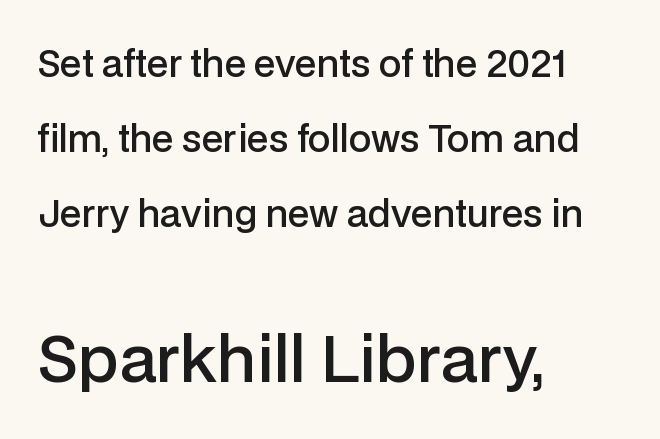
Caption: standard tracking, unaltered. Rule under the text: the space is simply empty. Vertical spacing — loose. Is this a fixed-width face? No — the glyphs have proportional, varying widths. Every letter is mildly thick-stroked: semibold rather than bold.
